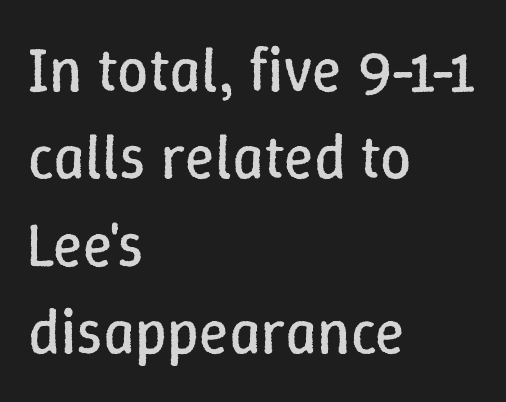
{"italic": "no", "bold": "no", "weight": "regular", "width": "normal", "stroke_contrast": "low", "x_height": "medium", "monospaced": "no", "underline": "no", "align": "left", "line_spacing": "normal", "line_spacing_ratio": 1.41, "letter_spacing": "normal", "letter_spacing_em": 0.0, "glyph_px": 62}
